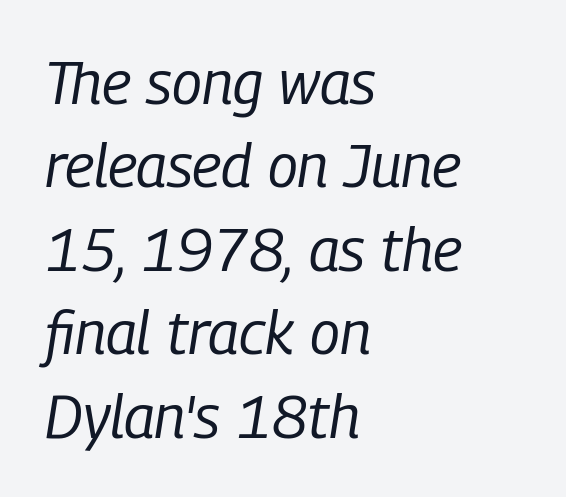
If you drew a line through each stem, it would be angled. The baseline area is clear. The strokes are not fattened; the text isn't bold. Regarding leading, the lines here are spaced in the standard way. Every row of glyphs begins at an identical x-position on the left. Think of a printed novel: that variable character pitch is what you see here.
